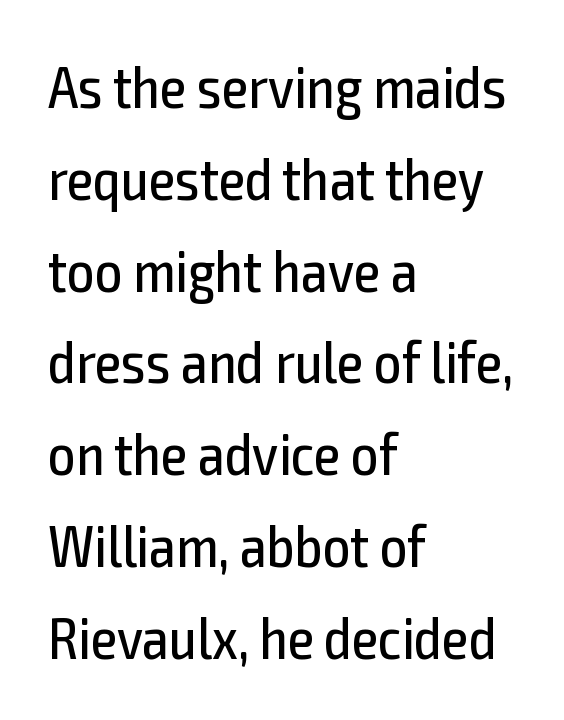
Q: Is the text bold? A: No.
Q: Is the text italic (slanted)? A: No, it is upright.
Q: Is the typeface a serif or a sans-serif typeface? A: Sans-serif.
Q: Is the text underlined? A: No.
Q: How is the paragraph aligned? A: Left-aligned.
Q: Is the spacing between letters normal or unusually wide? A: Normal.
Q: Is the spacing between lines tight, normal or loose? A: Normal.
Q: Width (condensed, normal, or wide)? A: Condensed.
Q: x-height? A: Medium.
Q: Monospaced? A: No.
